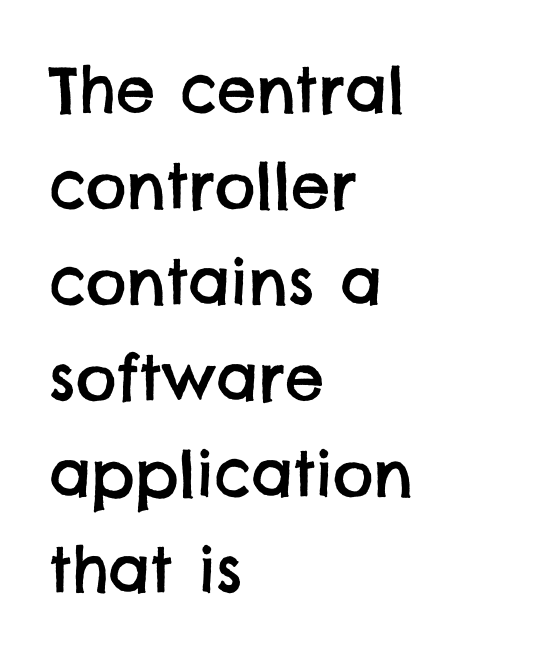
The image shows 62 px sans-serif type; set left-aligned, normal line spacing (1.55x), normal letter spacing, not underlined; low stroke contrast and a large x-height.
